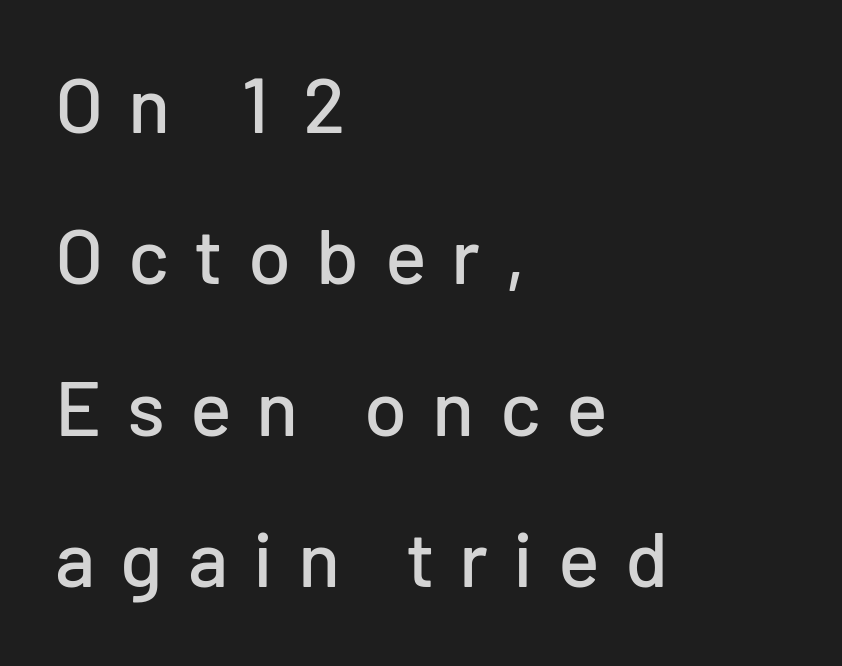
{"serif": "no", "italic": "no", "width": "normal", "stroke_contrast": "low", "x_height": "medium", "monospaced": "no", "underline": "no", "align": "left", "line_spacing": "loose", "line_spacing_ratio": 1.94, "letter_spacing": "wide", "letter_spacing_em": 0.32, "glyph_px": 78}
